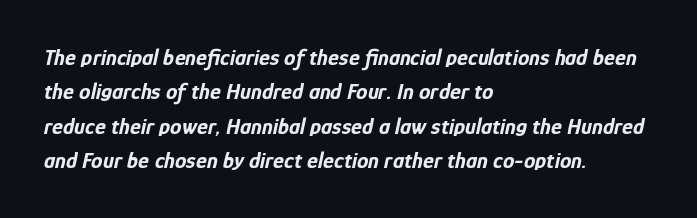
The image shows 23 px bold type, italic (leaning right); set left-aligned, normal line spacing (1.49x), normal letter spacing, not underlined.
